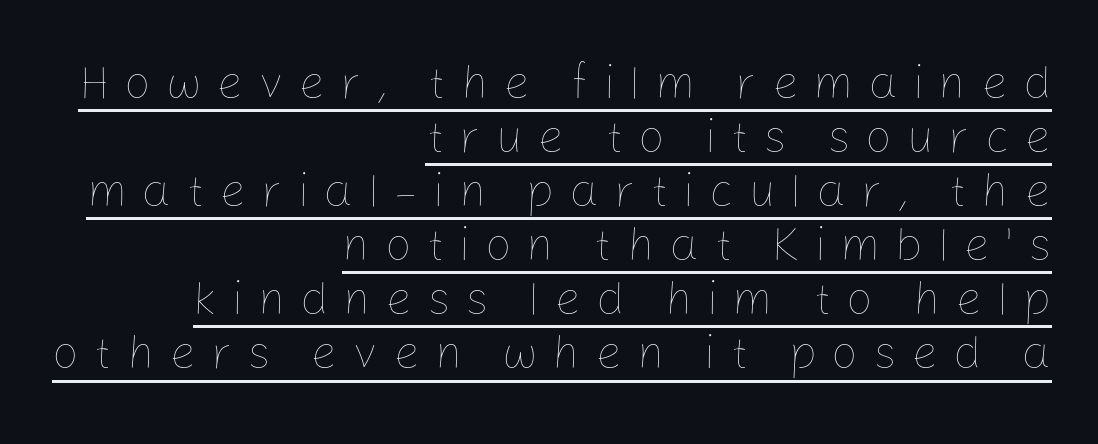
The image shows 47 px thin type, upright; set right-aligned, tight line spacing (1.15x), unusually wide letter spacing (+0.31 em), underlined; low stroke contrast and a medium x-height.
